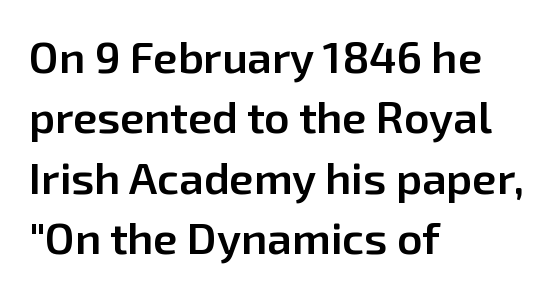
Q: Is the text bold? A: Semi-bold.
Q: Is the text italic (slanted)? A: No, it is upright.
Q: Is the typeface a serif or a sans-serif typeface? A: Sans-serif.
Q: Is the text underlined? A: No.
Q: How is the paragraph aligned? A: Left-aligned.
Q: Is the spacing between letters normal or unusually wide? A: Normal.
Q: Is the spacing between lines tight, normal or loose? A: Normal.
Q: Width (condensed, normal, or wide)? A: Normal.
Q: Stroke contrast? A: Low.
Q: x-height? A: Medium.
Q: Monospaced? A: No.
